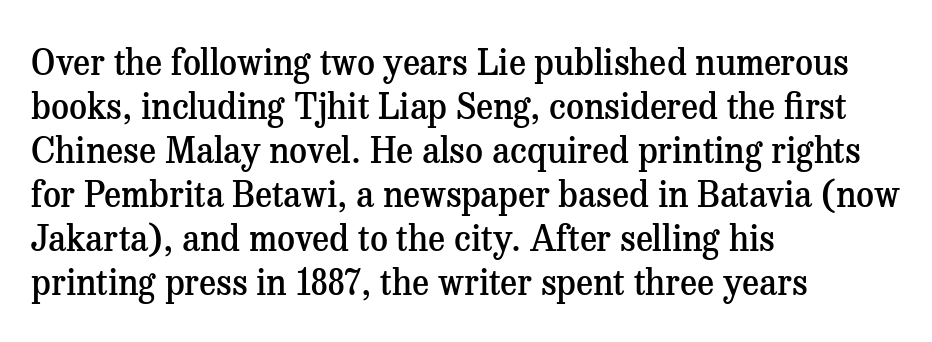
The image shows 35 px semibold serif type, upright; set left-aligned, normal line spacing (1.26x), normal letter spacing, not underlined; medium stroke contrast and a medium x-height.
